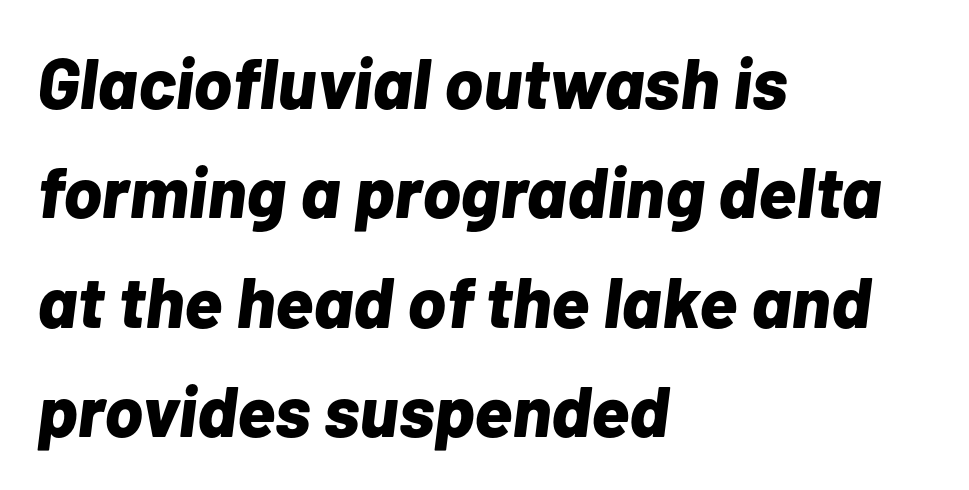
The face used here has the dense, thick strokes of a bold. Short and long lines alike share a common starting point at left. Varying glyph widths throughout — classic text-font behaviour. Does extra space separate the letters? No, they use regular spacing. Underlining? Definitely not there.
